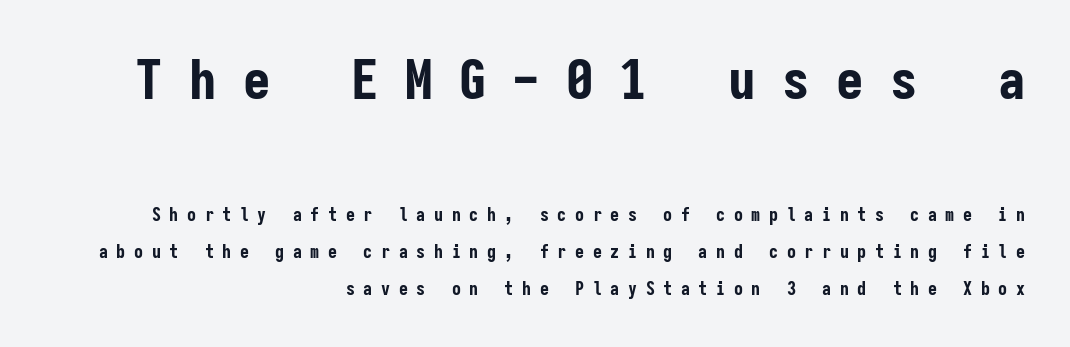
The image shows 55 px bold, condensed sans-serif type, upright, monospaced; set right-aligned, loose line spacing (2.07x), unusually wide letter spacing (+0.48 em), not underlined; the first (top) block is 3.06x larger; low stroke contrast and a medium x-height.
